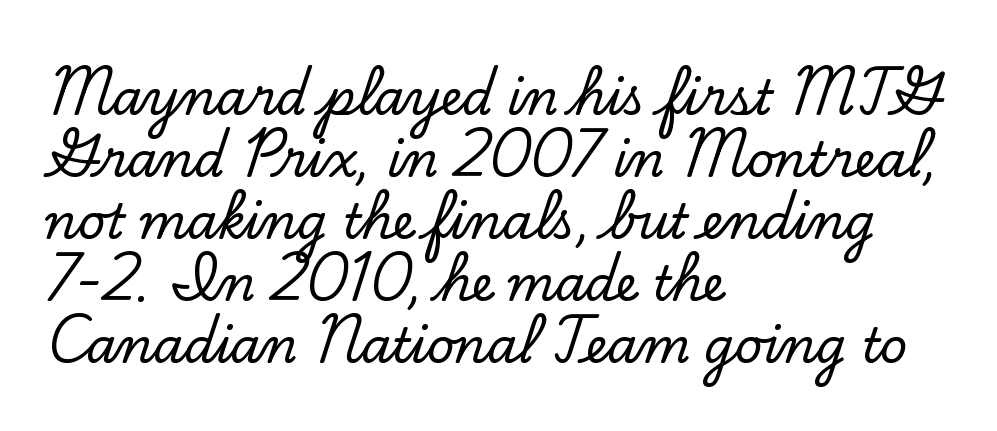
Note: serifs present on the glyphs. The specimen omits any rule beneath the text block's lines. Looks like regular typesetting: each glyph gets only the width it needs. The type is set solid horizontally, with unmodified tracking.
